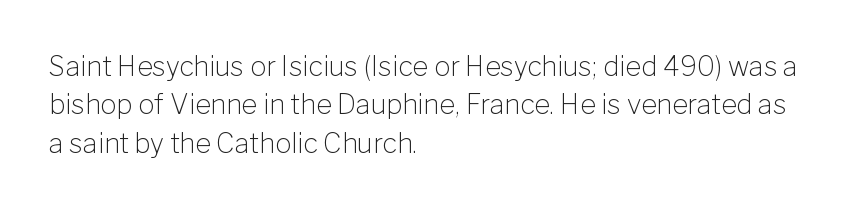
The image shows 27 px text type, upright; set left-aligned, normal line spacing (1.42x), normal letter spacing, not underlined.
